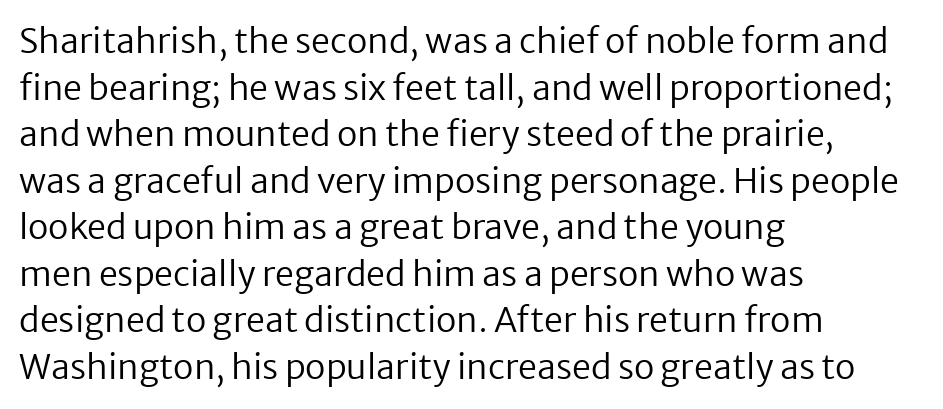
Every character sits straight up, as roman type does. Leading matches the norm, producing a regular column. Observe the absence of serifs on each vertical stroke in this sample. The letterforms sit at book weight or below.
